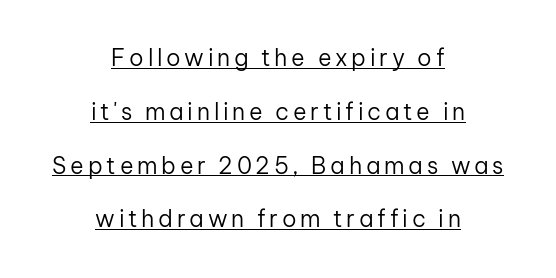
{"italic": "no", "bold": "no", "underline": "yes", "align": "center", "line_spacing": "loose", "line_spacing_ratio": 2.34, "glyph_px": 23}
